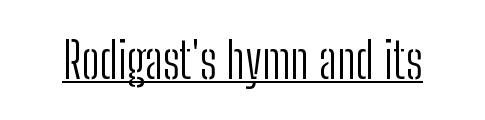
{"serif": "no", "italic": "no", "bold": "no", "weight": "light", "width": "condensed", "stroke_contrast": "low", "x_height": "medium", "monospaced": "no", "underline": "yes", "letter_spacing": "normal", "letter_spacing_em": 0.0, "glyph_px": 49}
